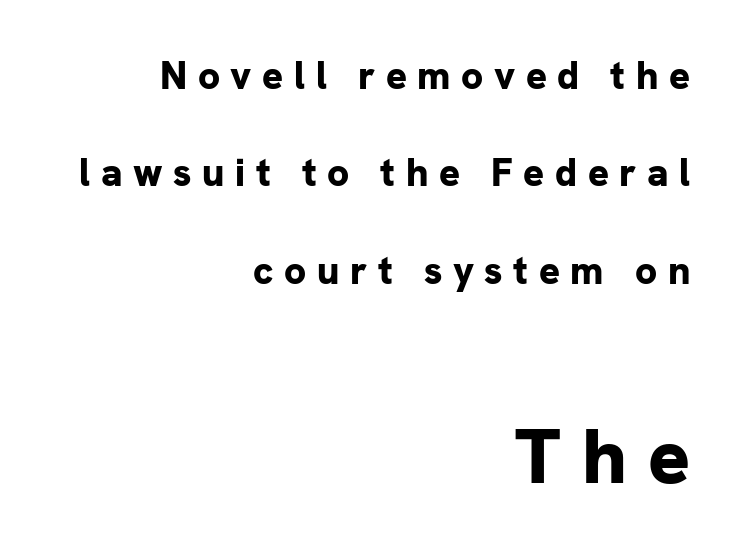
The image shows 78 px bold sans-serif type, upright; set right-aligned, loose line spacing (2.5x), unusually wide letter spacing (+0.27 em), not underlined; the second (bottom) block is 2.0x larger; low stroke contrast and a medium x-height.
